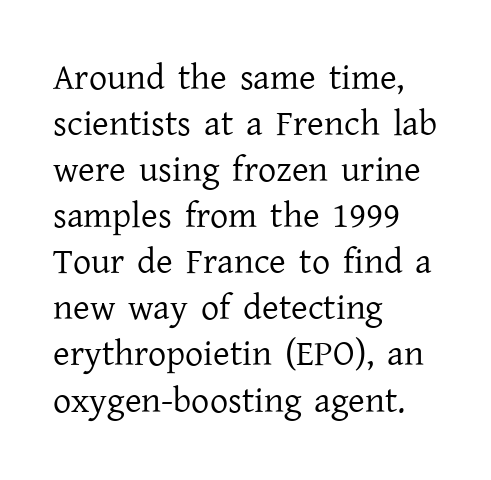
{"serif": "yes", "italic": "no", "bold": "no", "weight": "regular", "width": "normal", "stroke_contrast": "low", "x_height": "medium", "monospaced": "no", "underline": "no", "align": "left", "line_spacing": "normal", "line_spacing_ratio": 1.28, "letter_spacing": "normal", "letter_spacing_em": 0.0, "glyph_px": 36}
